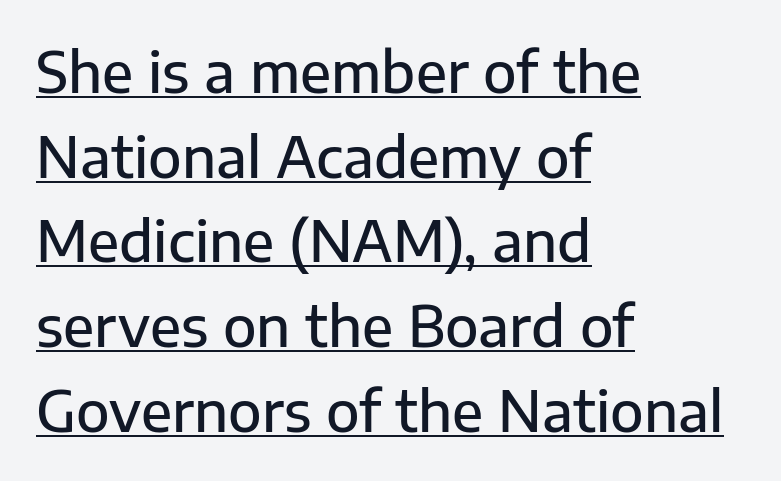
Vertically, the passage feels balanced, rows spaced as you'd expect. How are the letters spaced? Ordinarily, with no added tracking. The ragged edge is on the right, which tells us the setting is flush left. Vertical strokes here are truly vertical.
